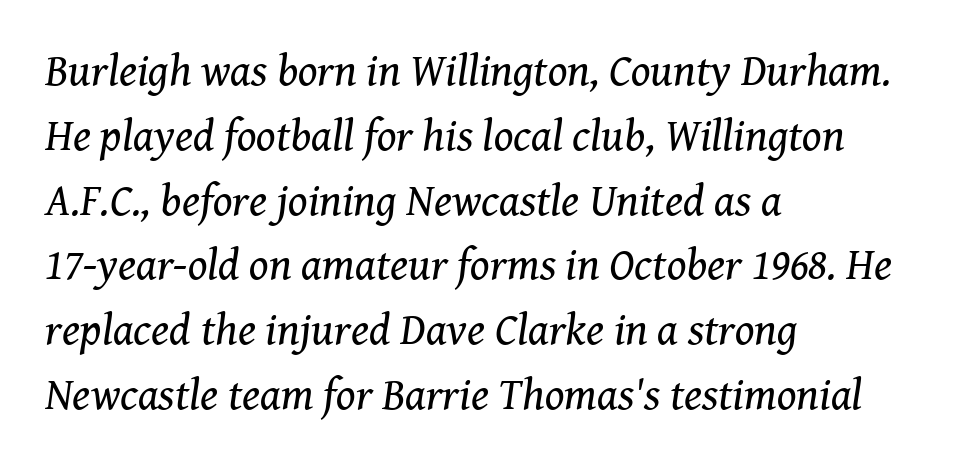
You could not count columns in this text — the font is proportionally spaced. A normal amount of white space separates one row of letters from the next. This reads as an unemphasized weight, regular at the heaviest. The string is rendered with underlining switched off.
